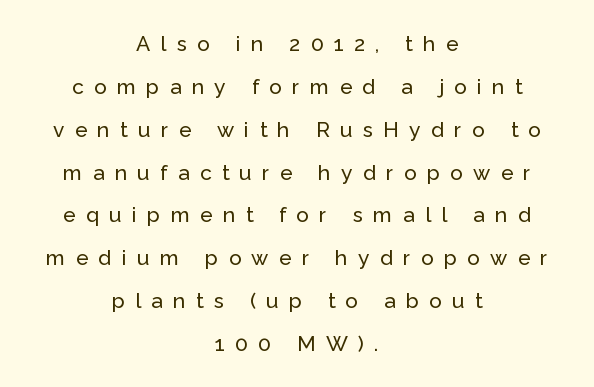
Q: Is the text italic (slanted)? A: No, it is upright.
Q: Is the text underlined? A: No.
Q: How is the paragraph aligned? A: Centered.
Q: Is the spacing between letters normal or unusually wide? A: Unusually wide.
Q: Is the spacing between lines tight, normal or loose? A: Loose.
